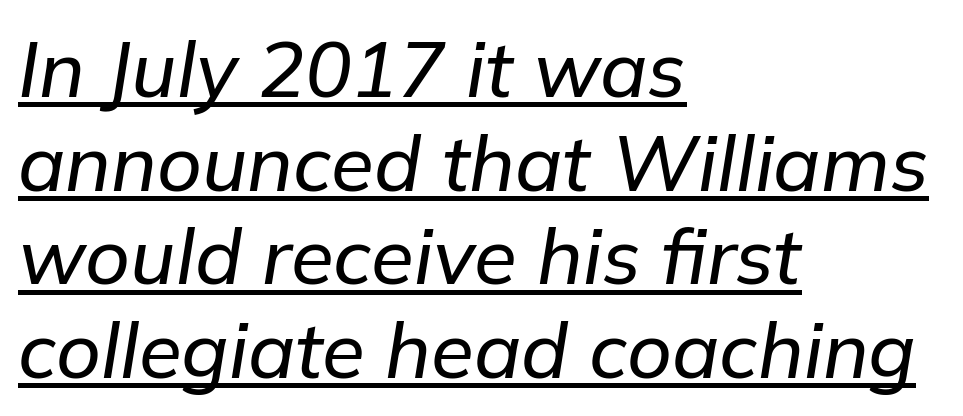
{"italic": "yes", "lean": "right", "slant_degrees": 9, "width": "normal", "stroke_contrast": "low", "x_height": "medium", "monospaced": "no", "underline": "yes", "align": "left", "line_spacing_ratio": 1.2, "letter_spacing": "normal", "letter_spacing_em": 0.0, "glyph_px": 78}
